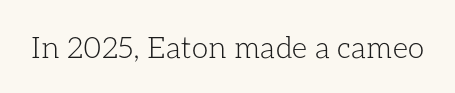
The image shows 30 px light type, upright; set normal letter spacing, not underlined; low stroke contrast and a medium x-height.
